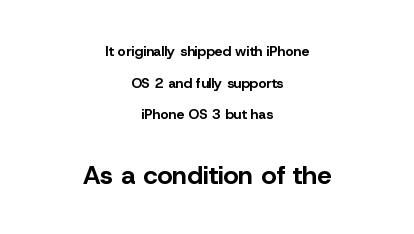
The image shows 26 px bold type, upright; set centered, loose line spacing (2.26x), normal letter spacing, not underlined; the second (bottom) block is 1.86x larger.
